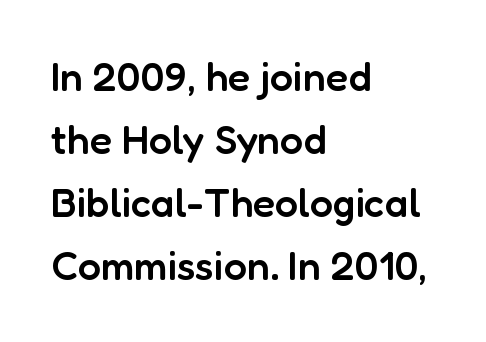
The image shows 41 px semibold sans-serif type, upright; set left-aligned, normal line spacing (1.54x), normal letter spacing, not underlined; low stroke contrast and a medium x-height.
